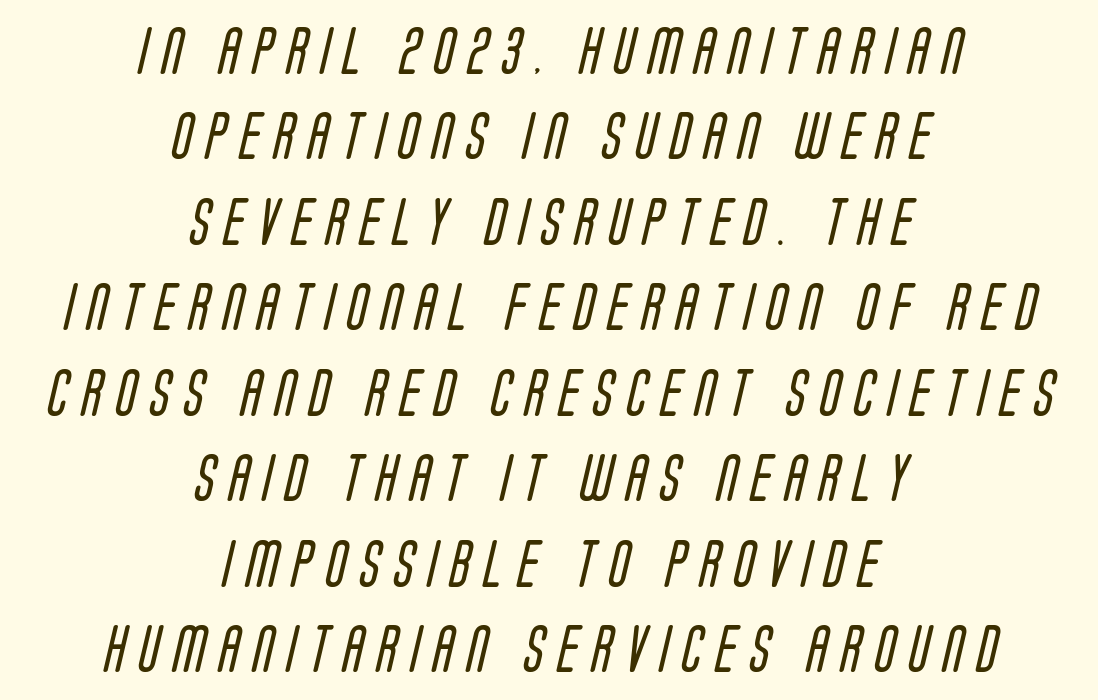
{"serif": "no", "bold": "no", "weight": "regular", "width": "condensed", "stroke_contrast": "low", "x_height": "large", "monospaced": "no", "underline": "no", "align": "center", "line_spacing_ratio": 1.78, "letter_spacing": "wide", "letter_spacing_em": 0.28, "glyph_px": 48}
